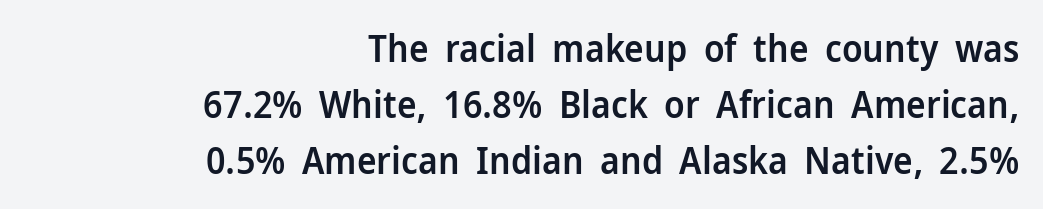
Q: Is the text bold? A: Semi-bold.
Q: Is the text italic (slanted)? A: No, it is upright.
Q: Is the typeface a serif or a sans-serif typeface? A: Sans-serif.
Q: Is the text underlined? A: No.
Q: How is the paragraph aligned? A: Right-aligned.
Q: Is the spacing between letters normal or unusually wide? A: Normal.
Q: Is the spacing between lines tight, normal or loose? A: Normal.
Q: Width (condensed, normal, or wide)? A: Normal.
Q: Stroke contrast? A: Low.
Q: x-height? A: Medium.
Q: Monospaced? A: No.
